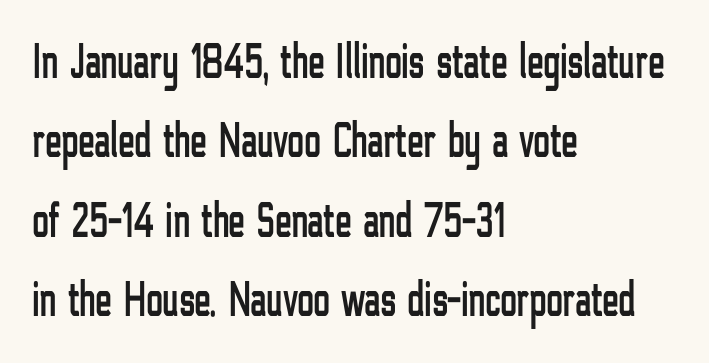
Q: Is the text italic (slanted)? A: No, it is upright.
Q: Is the typeface a serif or a sans-serif typeface? A: Sans-serif.
Q: Is the text underlined? A: No.
Q: How is the paragraph aligned? A: Left-aligned.
Q: Is the spacing between letters normal or unusually wide? A: Normal.
Q: Is the spacing between lines tight, normal or loose? A: Normal.
Q: Width (condensed, normal, or wide)? A: Condensed.
Q: Stroke contrast? A: Low.
Q: x-height? A: Medium.
Q: Monospaced? A: No.
